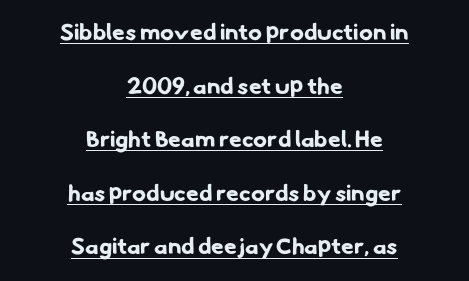
Q: Is the text bold? A: Yes.
Q: Is the text underlined? A: Yes.
Q: How is the paragraph aligned? A: Centered.
Q: Is the spacing between letters normal or unusually wide? A: Normal.
Q: Is the spacing between lines tight, normal or loose? A: Loose.
